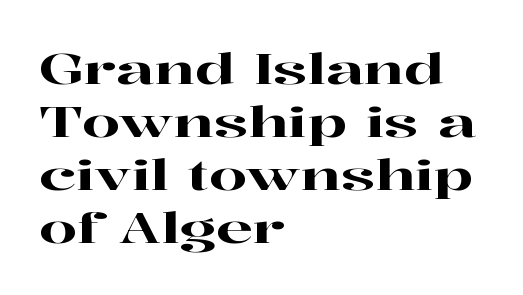
Compared with typical body copy, the letter spacing here is the same. Observe the serifs anchoring each vertical stroke in this sample. Just letters on the line, the space beneath them empty. Casual observation: everything's shoved over to the left.
